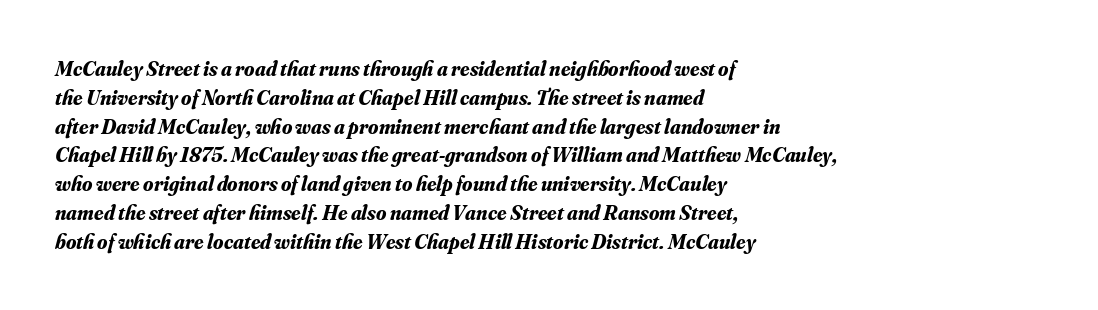
{"italic": "yes", "lean": "right", "slant_degrees": 16, "bold": "yes", "underline": "no", "align": "left", "line_spacing": "normal", "line_spacing_ratio": 1.37, "letter_spacing": "normal", "letter_spacing_em": 0.0, "glyph_px": 21}
